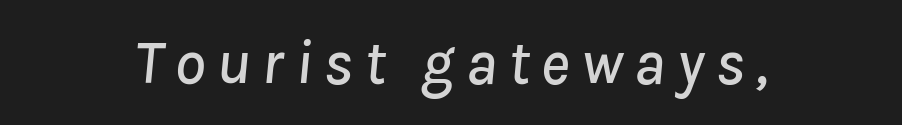
{"italic": "yes", "lean": "right", "slant_degrees": 8, "width": "normal", "stroke_contrast": "low", "x_height": "medium", "monospaced": "no", "underline": "no", "align": "center", "glyph_px": 62}
